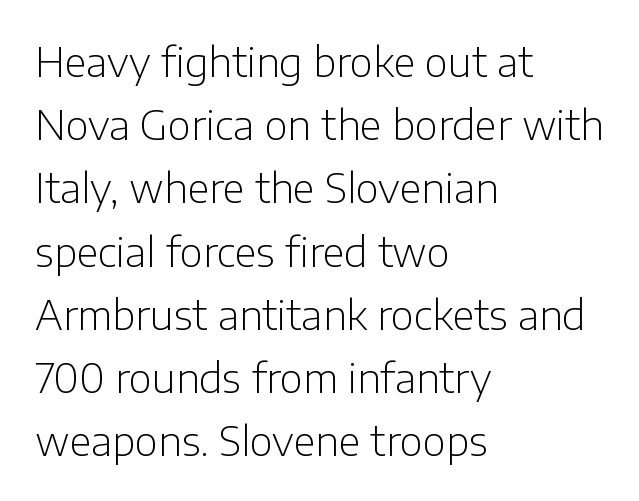
{"serif": "no", "italic": "no", "bold": "no", "weight": "light", "width": "normal", "stroke_contrast": "low", "x_height": "medium", "monospaced": "no", "underline": "no", "align": "left", "line_spacing": "normal", "line_spacing_ratio": 1.58, "letter_spacing": "normal", "letter_spacing_em": 0.0, "glyph_px": 40}
